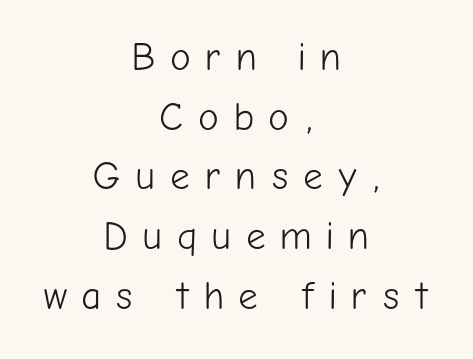
Q: Is the text bold? A: No.
Q: Is the text italic (slanted)? A: No, it is upright.
Q: Is the typeface a serif or a sans-serif typeface? A: Sans-serif.
Q: Is the text underlined? A: No.
Q: How is the paragraph aligned? A: Centered.
Q: Is the spacing between letters normal or unusually wide? A: Unusually wide.
Q: Is the spacing between lines tight, normal or loose? A: Normal.
Q: Width (condensed, normal, or wide)? A: Normal.
Q: Stroke contrast? A: Low.
Q: x-height? A: Medium.
Q: Monospaced? A: No.
